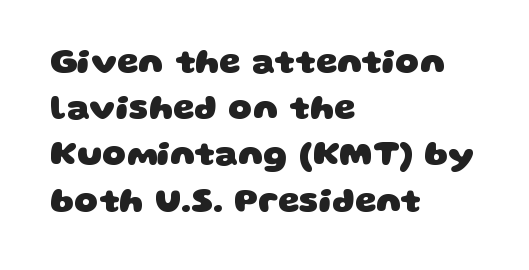
{"serif": "no", "bold": "yes", "weight": "heavy", "width": "wide", "stroke_contrast": "low", "x_height": "large", "monospaced": "no", "underline": "no", "align": "left", "line_spacing": "normal", "line_spacing_ratio": 1.36, "letter_spacing": "normal", "letter_spacing_em": 0.0, "glyph_px": 34}
